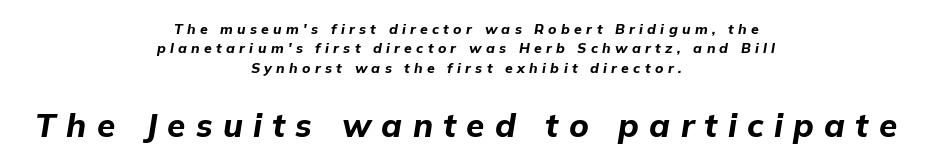
The typography opts for an oblique posture over an upright one. Each word looks stretched out because of the extra space between its letters. Teacher's note: observe the equal gaps on both sides — that is centered alignment. This layout puts the modest block above and the oversized block below. The rows are spaced the way most documents space them.
